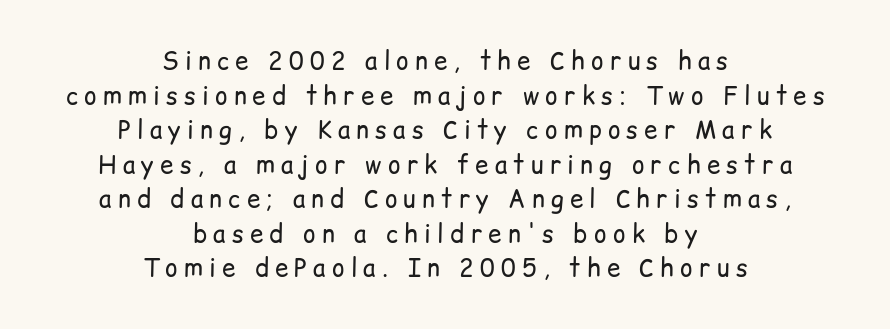
{"italic": "no", "bold": "no", "underline": "no", "align": "center", "line_spacing": "normal", "line_spacing_ratio": 1.44, "letter_spacing": "wide", "letter_spacing_em": 0.26, "glyph_px": 24}
